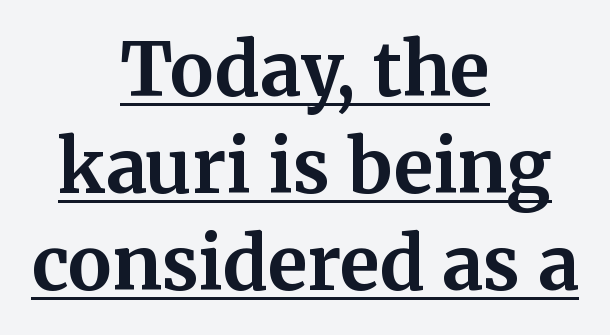
{"serif": "yes", "italic": "no", "bold": "yes", "weight": "bold", "width": "normal", "stroke_contrast": "medium", "x_height": "medium", "monospaced": "no", "underline": "yes", "align": "center", "line_spacing": "normal", "line_spacing_ratio": 1.33, "letter_spacing": "normal", "letter_spacing_em": 0.0, "glyph_px": 73}
